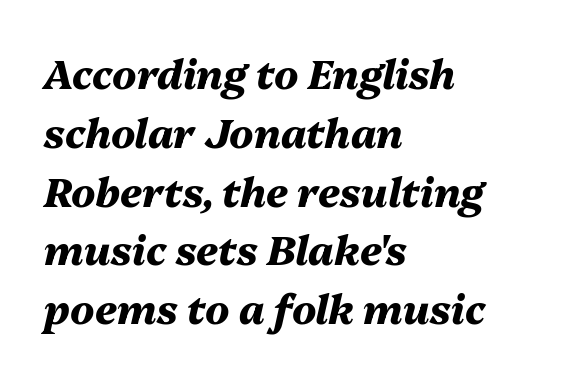
The image shows 40 px heavy type, italic (leaning right); set left-aligned, normal line spacing (1.47x), normal letter spacing, not underlined; medium stroke contrast and a medium x-height.
